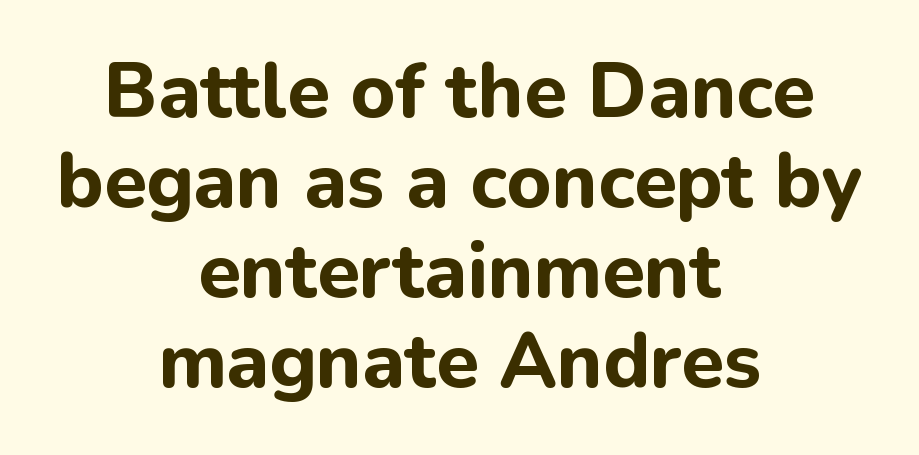
The image shows 77 px bold sans-serif type, upright; set centered, line spacing 1.17x, normal letter spacing, not underlined; low stroke contrast and a medium x-height.
